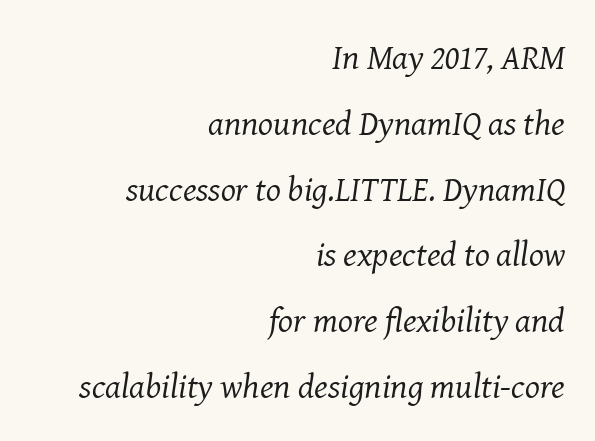
{"serif": "yes", "italic": "yes", "lean": "right", "slant_degrees": 8, "bold": "no", "weight": "regular", "width": "normal", "stroke_contrast": "medium", "x_height": "medium", "monospaced": "no", "underline": "no", "align": "right", "line_spacing_ratio": 1.88, "letter_spacing": "normal", "letter_spacing_em": 0.0, "glyph_px": 35}
